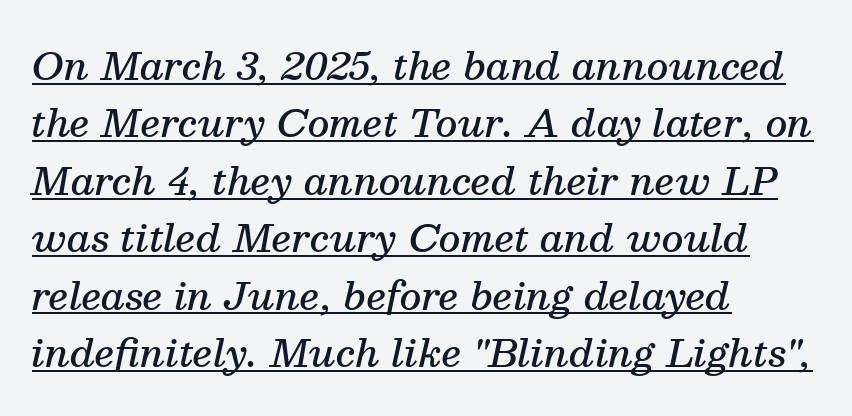
{"serif": "yes", "italic": "yes", "lean": "right", "slant_degrees": 13, "bold": "semi", "weight": "semibold", "width": "normal", "stroke_contrast": "medium", "x_height": "medium", "monospaced": "no", "underline": "yes", "align": "left", "line_spacing": "normal", "line_spacing_ratio": 1.51, "letter_spacing": "normal", "letter_spacing_em": 0.0, "glyph_px": 38}
